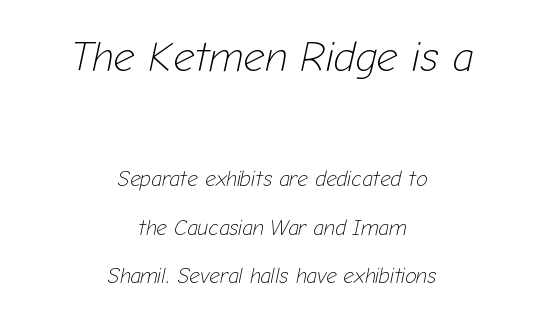
The image shows 42 px light type, italic (leaning right); set centered, loose line spacing (2.32x), normal letter spacing, not underlined; the first (top) block is 2.0x larger; low stroke contrast and a medium x-height.
